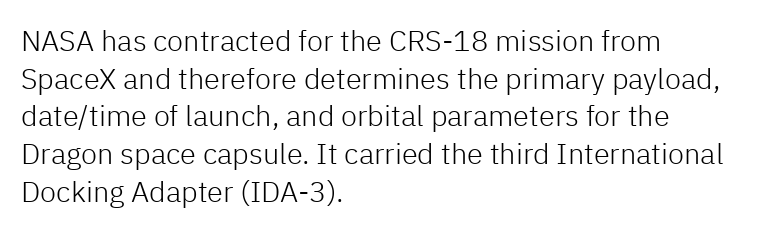
Q: Is the text bold? A: No.
Q: Is the text italic (slanted)? A: No, it is upright.
Q: Is the typeface a serif or a sans-serif typeface? A: Sans-serif.
Q: Is the text underlined? A: No.
Q: How is the paragraph aligned? A: Left-aligned.
Q: Is the spacing between letters normal or unusually wide? A: Normal.
Q: Is the spacing between lines tight, normal or loose? A: Normal.
Q: Width (condensed, normal, or wide)? A: Normal.
Q: Stroke contrast? A: Low.
Q: x-height? A: Medium.
Q: Monospaced? A: No.
